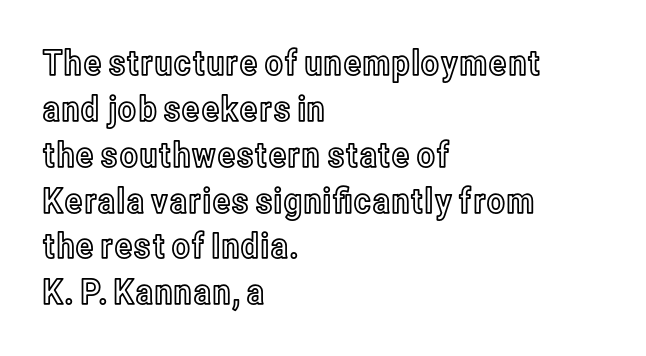
Q: Is the text italic (slanted)? A: No, it is upright.
Q: Is the text underlined? A: No.
Q: How is the paragraph aligned? A: Left-aligned.
Q: Is the spacing between letters normal or unusually wide? A: Normal.
Q: Is the spacing between lines tight, normal or loose? A: Normal.
Q: Width (condensed, normal, or wide)? A: Condensed.
Q: x-height? A: Medium.
Q: Monospaced? A: No.
